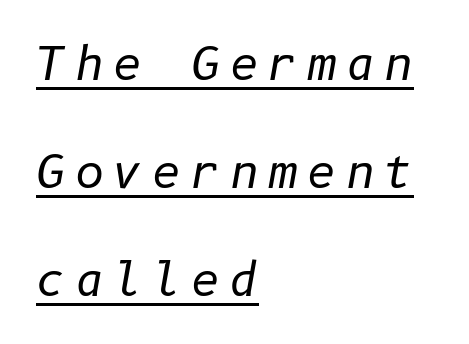
Compared with typical paragraphs, the rows here are farther apart. Observe the lean: these are italic letterforms. This reads as an unemphasized weight, regular at the heaviest. These lines are set flush left with a ragged right edge. Descenders here cross a horizontal rule under the line.
